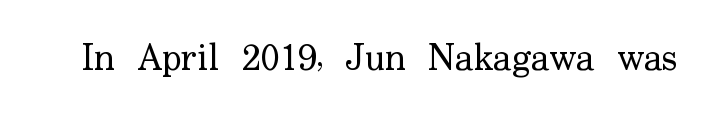
Q: Is the text bold? A: No.
Q: Is the text italic (slanted)? A: No, it is upright.
Q: Is the typeface a serif or a sans-serif typeface? A: Serif.
Q: Is the text underlined? A: No.
Q: Is the spacing between letters normal or unusually wide? A: Normal.
Q: Width (condensed, normal, or wide)? A: Normal.
Q: Stroke contrast? A: Low.
Q: x-height? A: Small.
Q: Monospaced? A: No.
